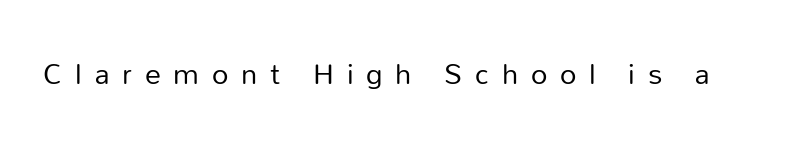
The image shows 32 px regular-weight sans-serif type, upright; set unusually wide letter spacing (+0.4 em), not underlined; low stroke contrast and a medium x-height.
